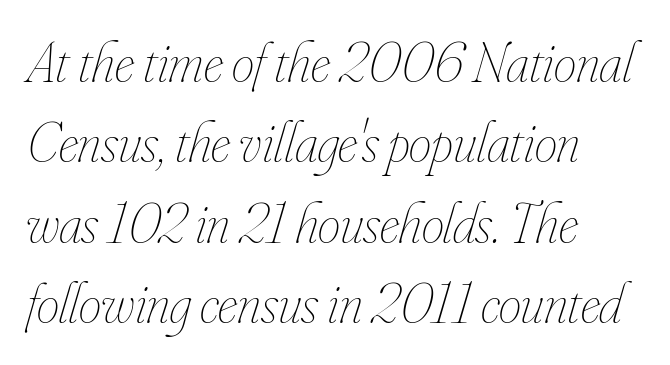
Q: Is the text bold? A: No.
Q: Is the text italic (slanted)? A: Yes, it leans right by about 16 degrees.
Q: Is the text underlined? A: No.
Q: How is the paragraph aligned? A: Left-aligned.
Q: Is the spacing between letters normal or unusually wide? A: Normal.
Q: Is the spacing between lines tight, normal or loose? A: Normal.
Q: Width (condensed, normal, or wide)? A: Condensed.
Q: Stroke contrast? A: Low.
Q: x-height? A: Small.
Q: Monospaced? A: No.
